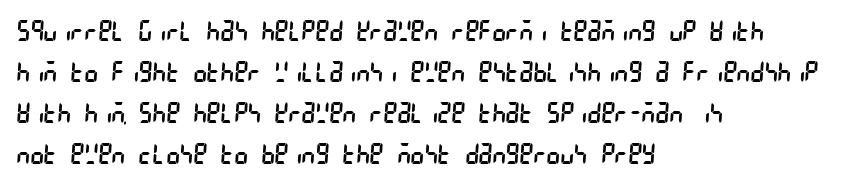
{"serif": "no", "bold": "no", "weight": "regular", "width": "condensed", "stroke_contrast": "low", "x_height": "large", "underline": "no", "align": "left", "line_spacing": "normal", "line_spacing_ratio": 1.41, "letter_spacing": "normal", "letter_spacing_em": 0.0, "glyph_px": 29}
